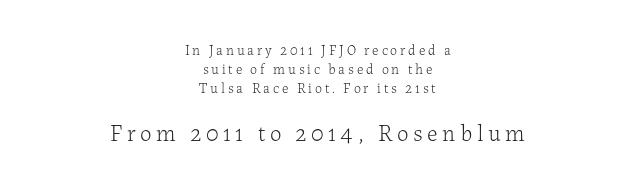
The image shows 23 px text type, upright; set centered, normal line spacing (1.36x), unusually wide letter spacing (+0.2 em), not underlined; the second (bottom) block is 1.64x larger.
